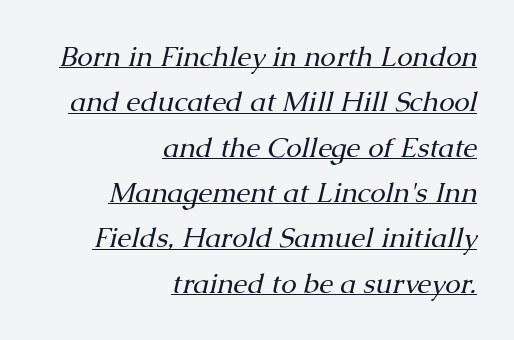
One-word summary of the alignment: right. Characters follow at the spacing the type designer built in. Regarding serifs, this sample has them. Quick note: underline on. The passage shown is typed in a proportional face where columns would drift.
